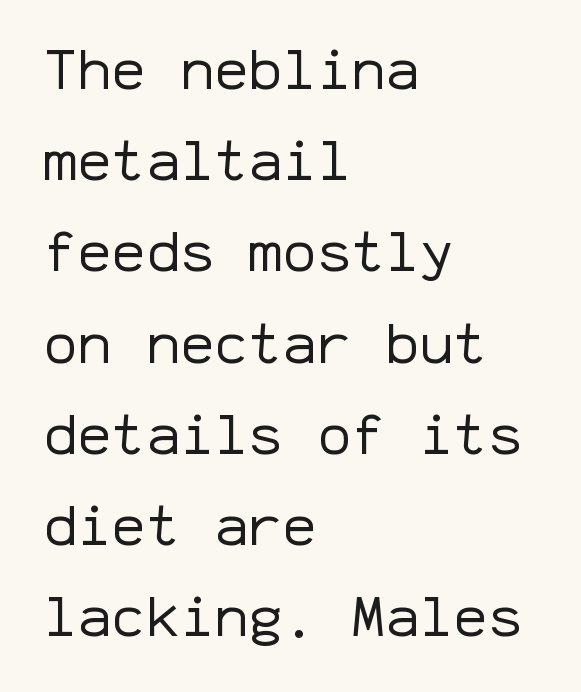
Q: Is the text bold? A: No.
Q: Is the text italic (slanted)? A: No, it is upright.
Q: Is the typeface a serif or a sans-serif typeface? A: Sans-serif.
Q: Is the text underlined? A: No.
Q: How is the paragraph aligned? A: Left-aligned.
Q: Is the spacing between letters normal or unusually wide? A: Normal.
Q: Is the spacing between lines tight, normal or loose? A: Normal.
Q: Width (condensed, normal, or wide)? A: Normal.
Q: Stroke contrast? A: Low.
Q: x-height? A: Medium.
Q: Monospaced? A: Yes.
